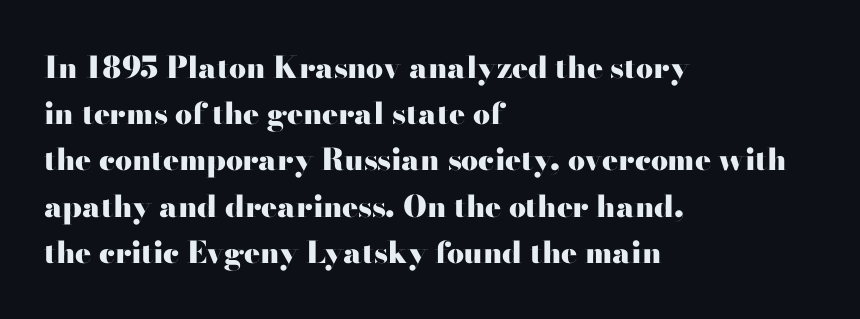
Q: Is the text bold? A: Yes.
Q: Is the text italic (slanted)? A: No, it is upright.
Q: Is the typeface a serif or a sans-serif typeface? A: Serif.
Q: Is the text underlined? A: No.
Q: How is the paragraph aligned? A: Left-aligned.
Q: Is the spacing between letters normal or unusually wide? A: Normal.
Q: Is the spacing between lines tight, normal or loose? A: Normal.
Q: Width (condensed, normal, or wide)? A: Wide.
Q: Stroke contrast? A: High.
Q: x-height? A: Small.
Q: Monospaced? A: No.
